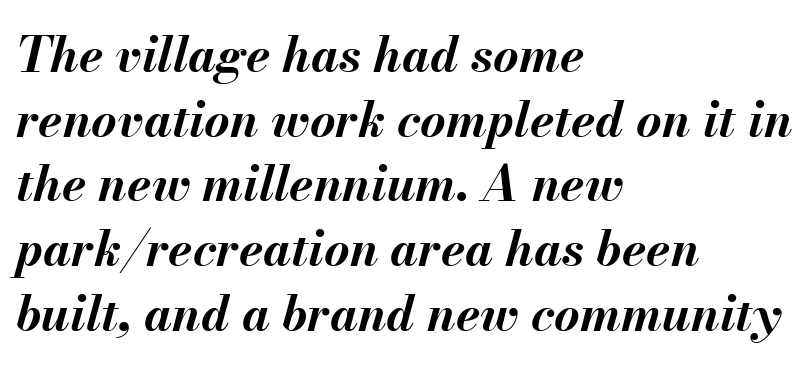
The image shows 49 px bold type, italic (leaning right); set left-aligned, normal line spacing (1.32x), normal letter spacing, not underlined; medium stroke contrast and a small x-height.
